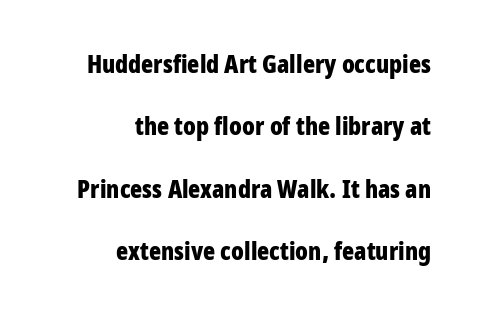
Q: Is the text bold? A: Yes.
Q: Is the text italic (slanted)? A: No, it is upright.
Q: Is the text underlined? A: No.
Q: How is the paragraph aligned? A: Right-aligned.
Q: Is the spacing between letters normal or unusually wide? A: Normal.
Q: Is the spacing between lines tight, normal or loose? A: Loose.
